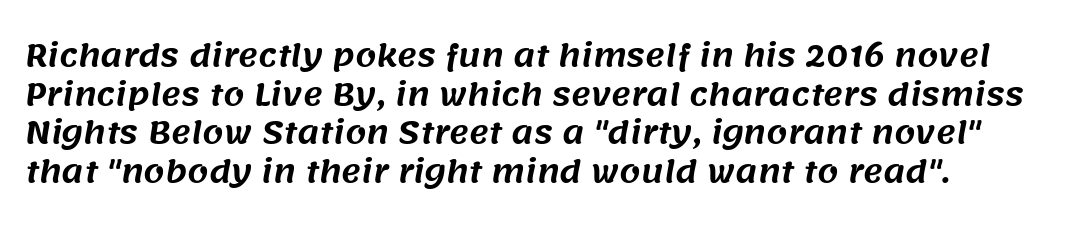
{"serif": "no", "width": "normal", "stroke_contrast": "medium", "x_height": "large", "monospaced": "no", "underline": "no", "line_spacing": "normal", "line_spacing_ratio": 1.29, "letter_spacing": "normal", "letter_spacing_em": 0.0, "glyph_px": 30}
